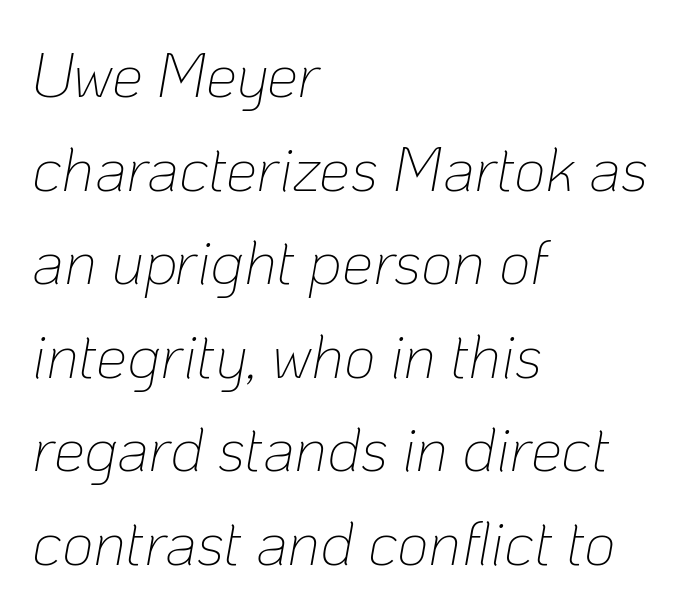
{"italic": "yes", "lean": "right", "slant_degrees": 10, "bold": "no", "weight": "thin", "width": "normal", "stroke_contrast": "low", "x_height": "medium", "monospaced": "no", "underline": "no", "align": "left", "line_spacing": "normal", "line_spacing_ratio": 1.51, "letter_spacing": "normal", "letter_spacing_em": 0.0, "glyph_px": 62}
